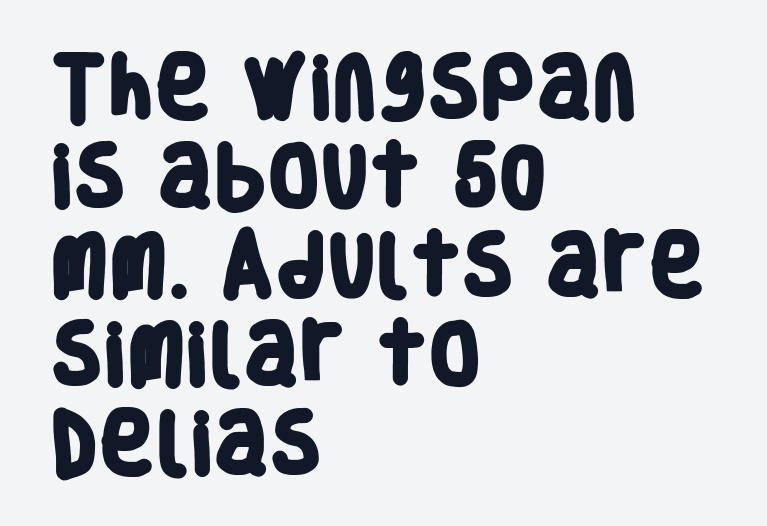
Q: Is the text bold? A: Yes.
Q: Is the typeface a serif or a sans-serif typeface? A: Sans-serif.
Q: Is the text underlined? A: No.
Q: How is the paragraph aligned? A: Left-aligned.
Q: Is the spacing between letters normal or unusually wide? A: Normal.
Q: Is the spacing between lines tight, normal or loose? A: Normal.
Q: Width (condensed, normal, or wide)? A: Condensed.
Q: Stroke contrast? A: Low.
Q: x-height? A: Large.
Q: Monospaced? A: No.
